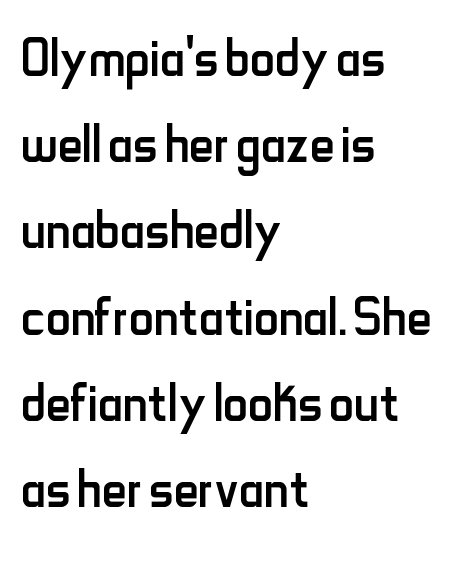
Q: Is the text bold? A: No.
Q: Is the text italic (slanted)? A: No, it is upright.
Q: Is the typeface a serif or a sans-serif typeface? A: Sans-serif.
Q: Is the text underlined? A: No.
Q: How is the paragraph aligned? A: Left-aligned.
Q: Is the spacing between letters normal or unusually wide? A: Normal.
Q: Is the spacing between lines tight, normal or loose? A: Normal.
Q: Width (condensed, normal, or wide)? A: Condensed.
Q: Stroke contrast? A: Low.
Q: x-height? A: Small.
Q: Monospaced? A: No.
